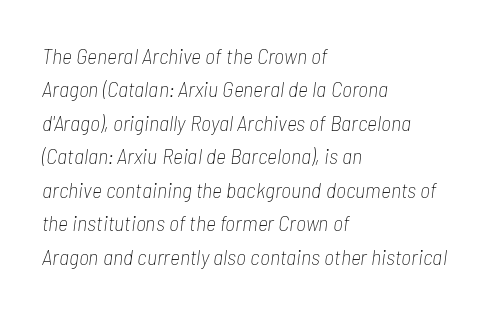
{"italic": "yes", "lean": "right", "slant_degrees": 7, "bold": "no", "underline": "no", "align": "left", "line_spacing": "normal", "line_spacing_ratio": 1.52, "letter_spacing": "normal", "letter_spacing_em": 0.0, "glyph_px": 22}
